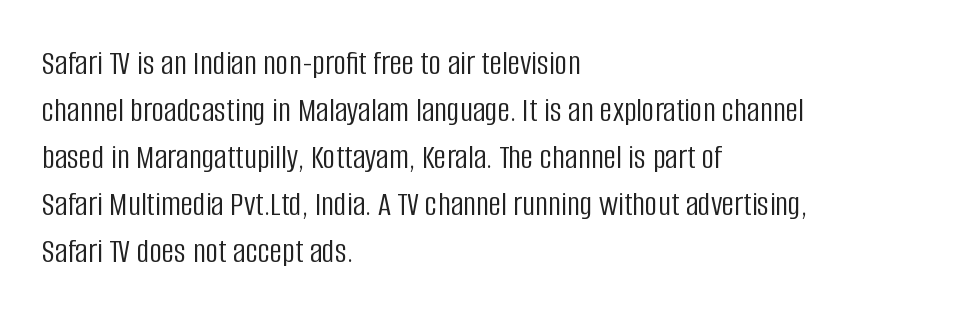
{"serif": "no", "italic": "no", "bold": "no", "weight": "light", "width": "condensed", "stroke_contrast": "low", "x_height": "large", "monospaced": "no", "underline": "no", "align": "left", "line_spacing": "normal", "line_spacing_ratio": 1.34, "letter_spacing": "normal", "letter_spacing_em": 0.0, "glyph_px": 35}
